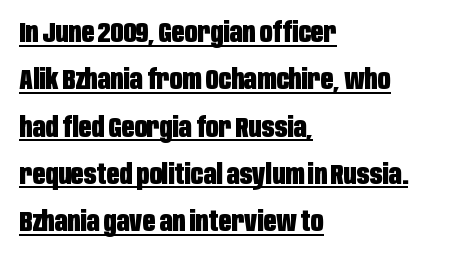
Visually the block forms a straight wall on the left and a jagged coastline on the right. The lines sit at an ordinary, default distance from one another. What weight is shown? A full bold with thick strokes. Somebody hit Ctrl+U on this one — the words are underlined. You can tell from the bare stems that sans-serif type was used.
